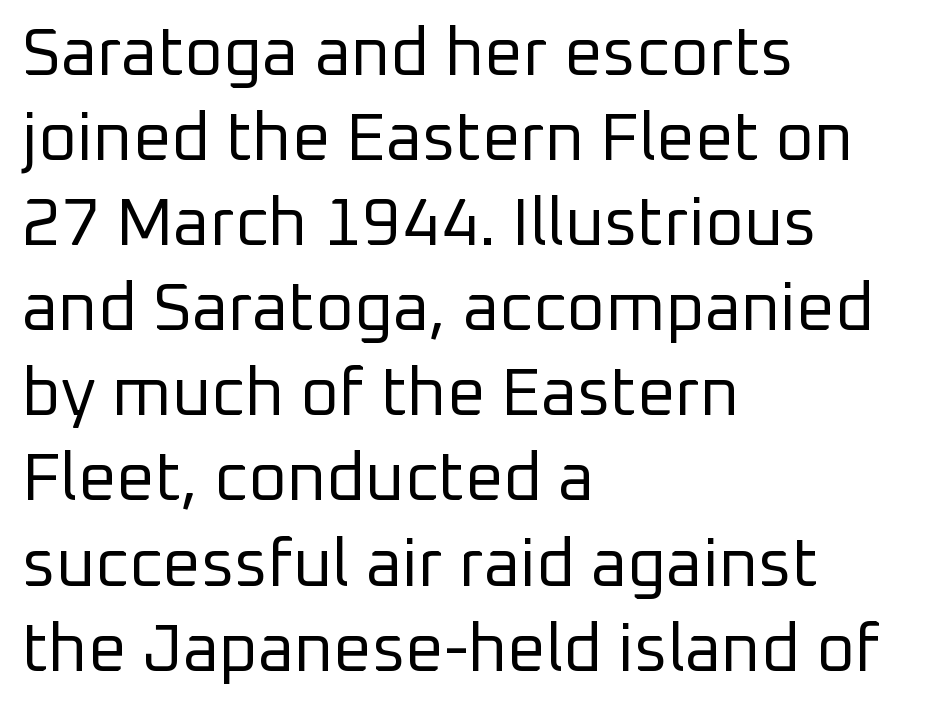
The rendering shows plain stroke endings on the letterforms — a sans-serif design. The passage shown stacks its lines at a standard gap. No extra tracking has been applied to these lines. Anything drawn beneath the words? Only blank space.
